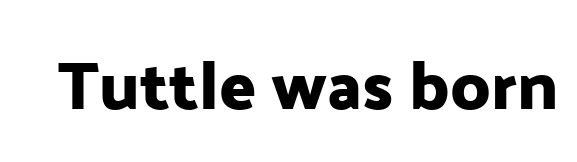
{"serif": "no", "italic": "no", "width": "normal", "stroke_contrast": "low", "x_height": "medium", "monospaced": "no", "underline": "no", "letter_spacing": "normal", "letter_spacing_em": 0.0, "glyph_px": 68}
